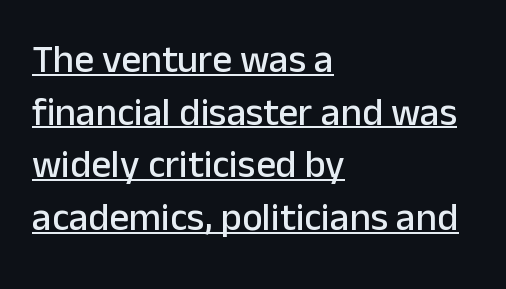
To sum up the face: it is a sans, with no serifs. The passage is arranged the way most books set body copy — flush left. Words appear dense and cohesive because spacing is normal. Does a line run under the words? Yes, clearly. Baseline-to-baseline distance is the conventional proportion of letter height.
